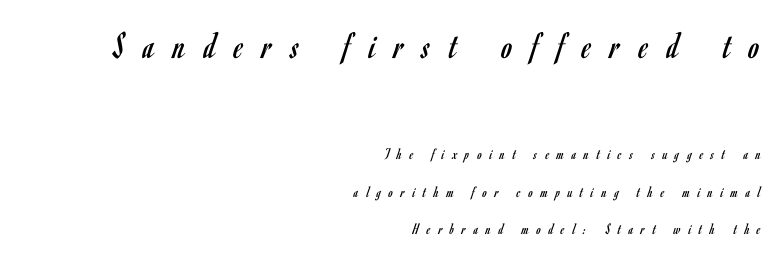
Q: Is the text bold? A: No.
Q: Is the text italic (slanted)? A: Yes.
Q: Is the typeface a serif or a sans-serif typeface? A: Sans-serif.
Q: Is the text underlined? A: No.
Q: How is the paragraph aligned? A: Right-aligned.
Q: Is the spacing between letters normal or unusually wide? A: Unusually wide.
Q: Is the spacing between lines tight, normal or loose? A: Loose.
Q: Which block of text is set in a larger size, the first (top) or the second (bottom)? A: The first (top) one.
Q: Width (condensed, normal, or wide)? A: Condensed.
Q: Stroke contrast? A: Low.
Q: x-height? A: Small.
Q: Monospaced? A: No.
